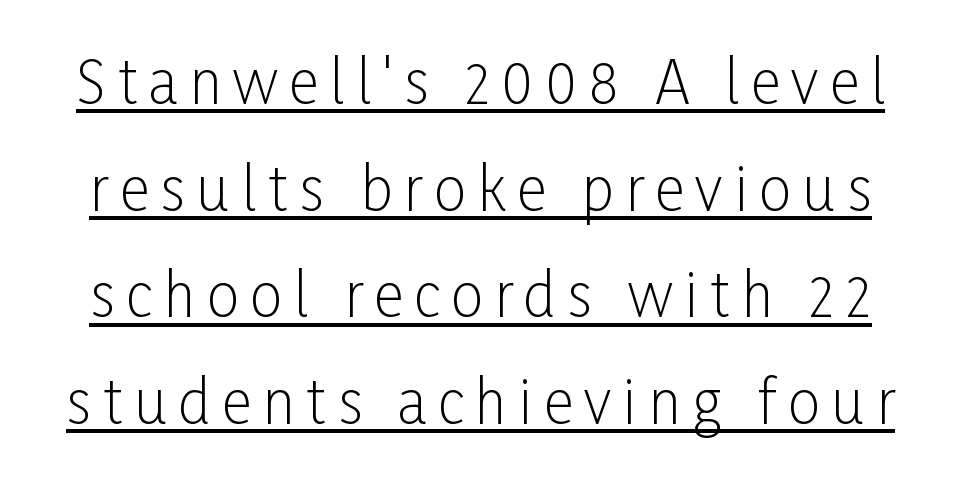
These lines are rendered in a variable-pitch font. A typographer would call this underscored text. Nope, no serifs anywhere on these letters. Substantial extra tracking has been applied to these lines.
